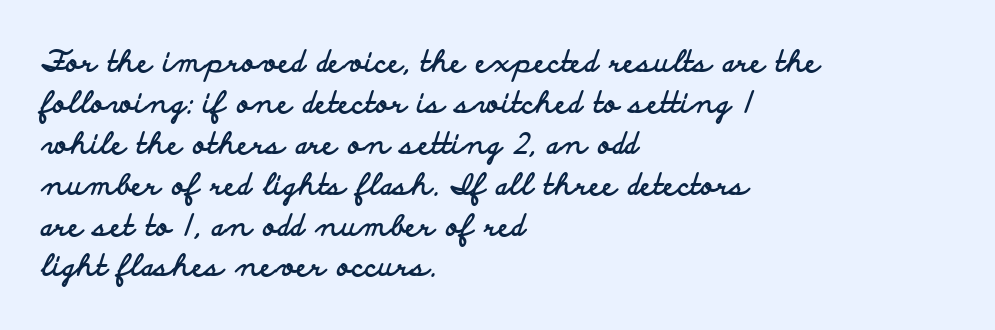
Looks like regular typesetting: each glyph gets only the width it needs. The lines in this sample share a left origin and differ only in where they stop. What kind of face is this? One without serifs — a sans. On the weight axis this lands at bold, roughly 700. No word sits above an underline.
